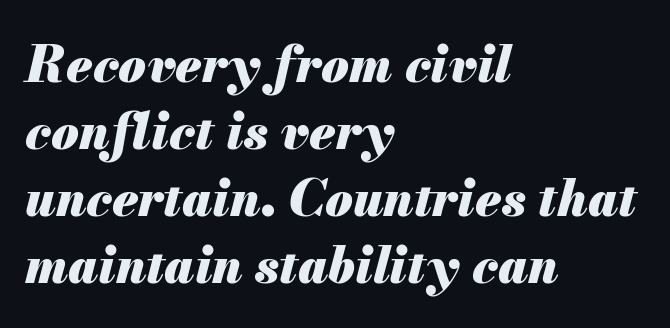
The gap between lines stays unmarked. What weight is shown? A full bold with thick strokes. This sample has the flowing, uneven cadence of proportional lettering. There is no visible air inserted between adjacent glyphs. If you drew a line through each stem, it would be angled.
